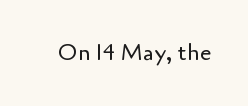
{"italic": "no", "bold": "no", "underline": "no", "letter_spacing": "normal", "letter_spacing_em": 0.0, "glyph_px": 23}
